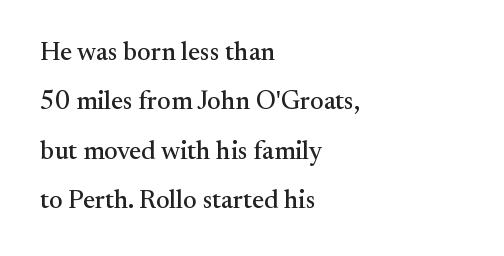
Does the leading feel generous? Absolutely, it's lavish. A classic flush-left, rag-right setting is used for this passage. The space directly below the letters is spotless. This sample uses plain, unmodified letter spacing. Ordinary non-slanted type is in use.
